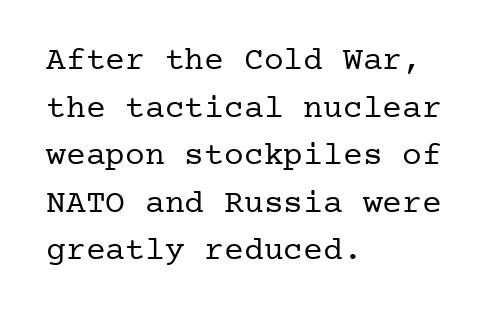
Characters remain perfectly vertical along every line. These glyphs show unthickened strokes, regular width or finer. The glyphs are unaccompanied by any horizontal stroke below them. Short and long lines alike share a common starting point at left.
